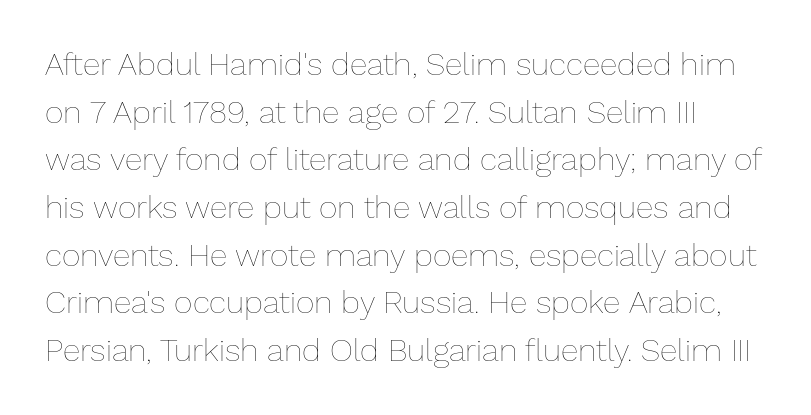
{"italic": "no", "bold": "no", "weight": "thin", "width": "normal", "stroke_contrast": "low", "x_height": "medium", "monospaced": "no", "underline": "no", "line_spacing": "normal", "line_spacing_ratio": 1.49, "letter_spacing": "normal", "letter_spacing_em": 0.0, "glyph_px": 32}
